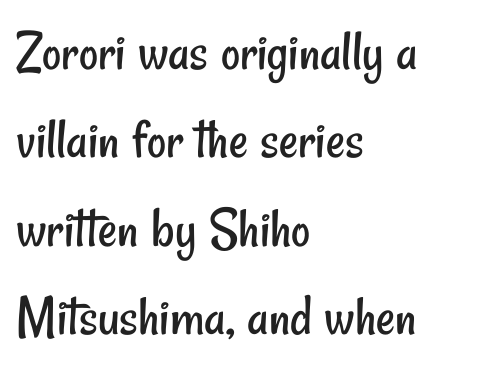
Unlike a traditional serif, this face leaves its strokes unadorned. What's the leading like? Ordinary, nothing unusual. Note the varied advance widths — an 'i' is clearly narrower than an 'm'. The face used here is rendered with its standard letterfit.
